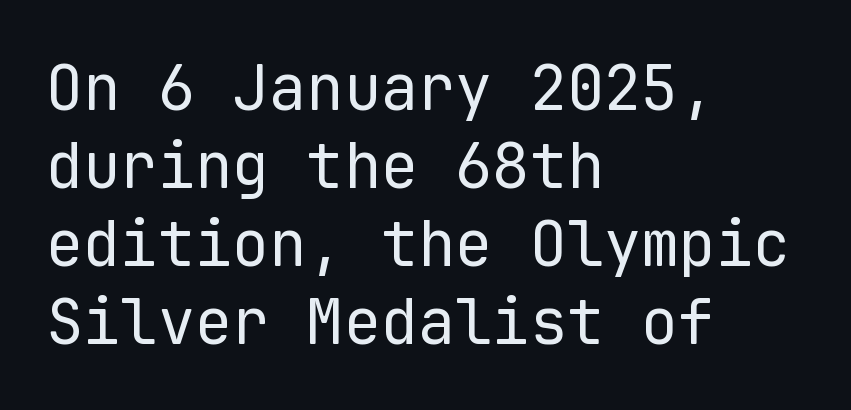
Regarding leading, the lines here are spaced in the standard way. Looks like terminal output: every glyph gets an equal slot. Each stroke keeps to a modest, everyday thickness or less. Glance below the letters and you will spot only blank space. The setting favours the left margin, as ordinary paragraphs usually do.
